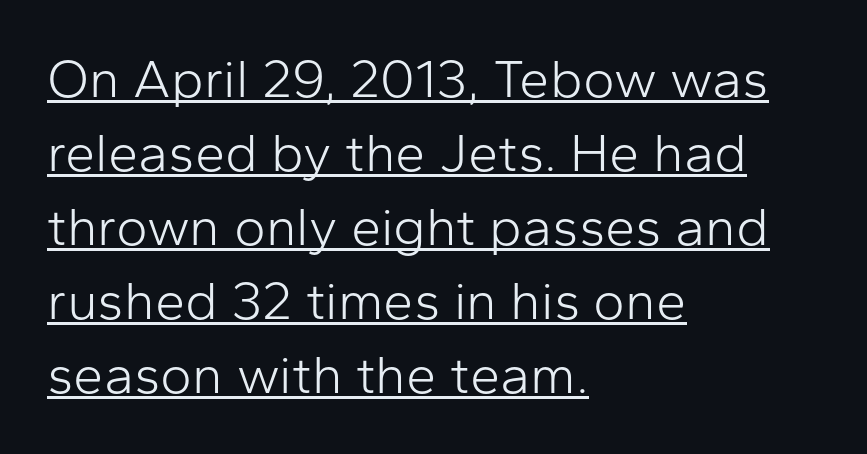
The image shows 54 px light sans-serif type, upright; set left-aligned, normal line spacing (1.37x), normal letter spacing, underlined; low stroke contrast and a medium x-height.
